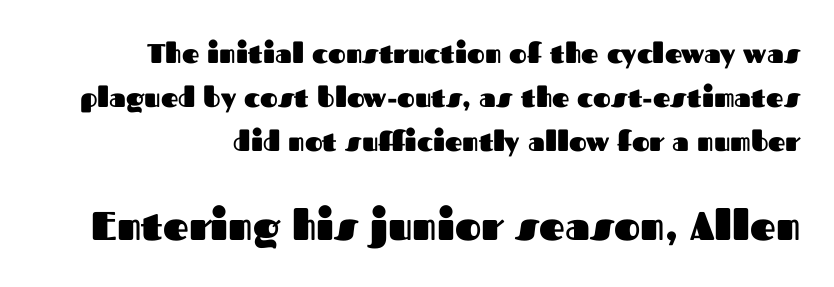
Q: Is the text bold? A: Yes.
Q: Is the text italic (slanted)? A: No, it is upright.
Q: Is the typeface a serif or a sans-serif typeface? A: Sans-serif.
Q: Is the text underlined? A: No.
Q: Is the spacing between letters normal or unusually wide? A: Normal.
Q: Is the spacing between lines tight, normal or loose? A: Normal.
Q: Which block of text is set in a larger size, the first (top) or the second (bottom)? A: The second (bottom) one.
Q: Width (condensed, normal, or wide)? A: Normal.
Q: Stroke contrast? A: Medium.
Q: x-height? A: Medium.
Q: Monospaced? A: No.
